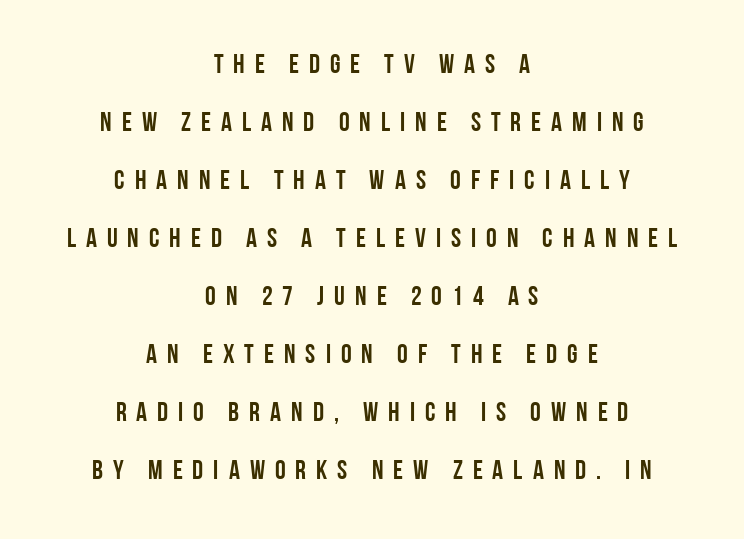
{"italic": "no", "underline": "no", "align": "center", "line_spacing": "loose", "line_spacing_ratio": 2.15, "letter_spacing": "wide", "letter_spacing_em": 0.37, "glyph_px": 27}
